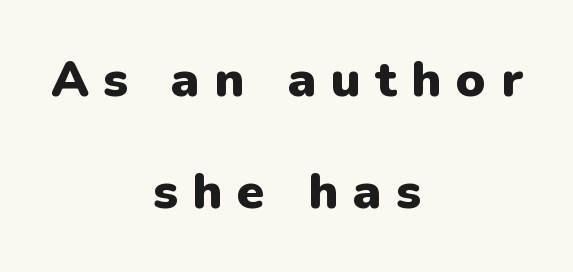
The image shows 50 px heavy sans-serif type, upright; set centered, loose line spacing (2.25x), unusually wide letter spacing (+0.29 em), not underlined; low stroke contrast and a medium x-height.
